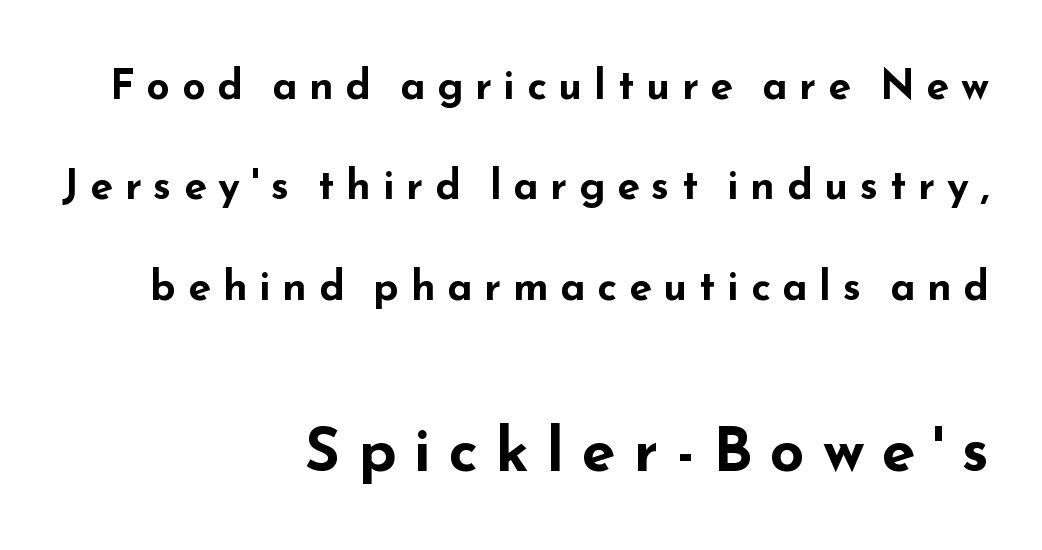
{"serif": "no", "italic": "no", "bold": "yes", "weight": "bold", "width": "wide", "stroke_contrast": "low", "x_height": "small", "monospaced": "no", "underline": "no", "align": "right", "line_spacing": "loose", "line_spacing_ratio": 2.45, "letter_spacing": "wide", "letter_spacing_em": 0.29, "larger_block": "second", "size_ratio": 1.49, "glyph_px": 61}
